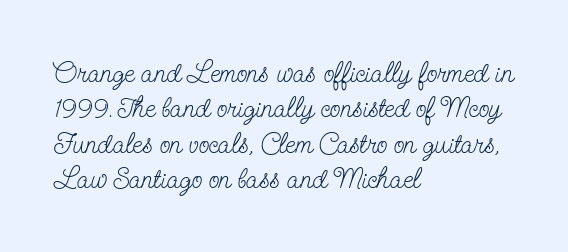
{"serif": "yes", "bold": "no", "weight": "light", "width": "condensed", "stroke_contrast": "low", "x_height": "small", "monospaced": "no", "underline": "no", "align": "left", "line_spacing": "normal", "line_spacing_ratio": 1.26, "letter_spacing": "normal", "letter_spacing_em": 0.0, "glyph_px": 28}
